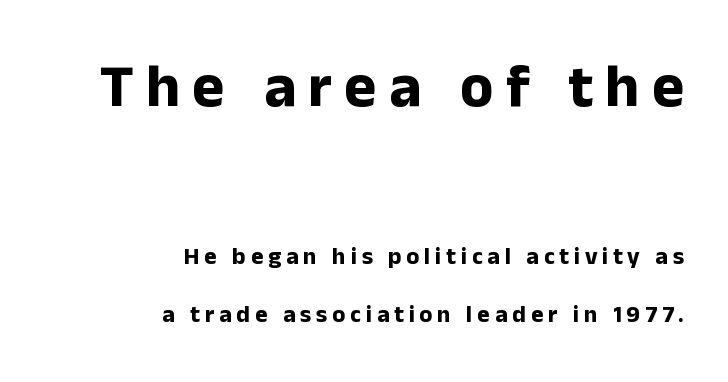
The image shows 61 px bold sans-serif type, upright; set right-aligned, loose line spacing (2.4x), unusually wide letter spacing (+0.2 em), not underlined; the first (top) block is 2.54x larger; low stroke contrast and a medium x-height.
